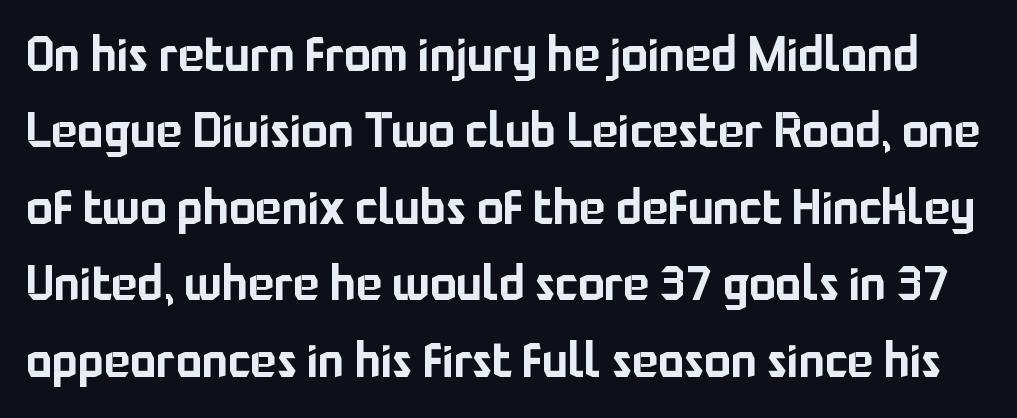
The image shows 49 px sans-serif type, upright; set normal line spacing (1.56x), normal letter spacing, not underlined; low stroke contrast and a medium x-height.
